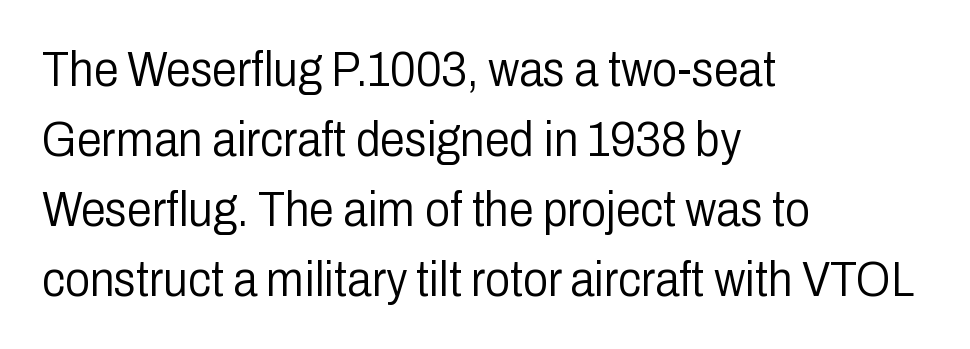
The image shows 50 px light, condensed sans-serif type, upright; set left-aligned, normal line spacing (1.4x), normal letter spacing, not underlined; low stroke contrast and a medium x-height.
